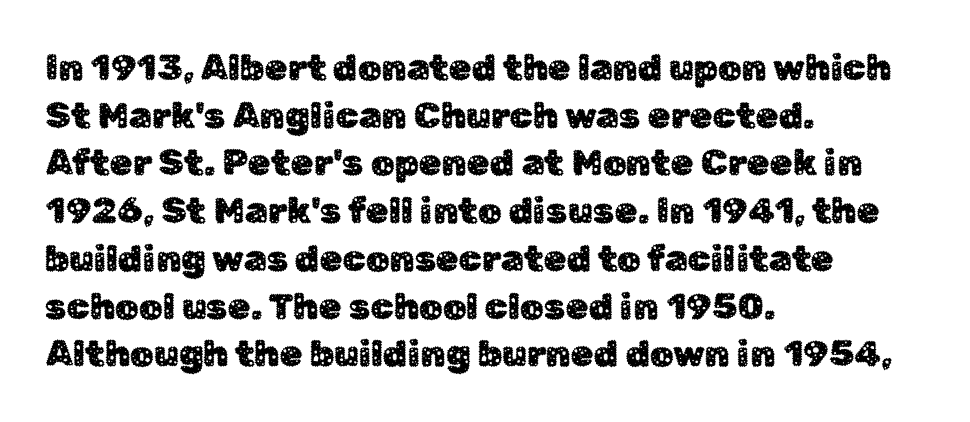
{"serif": "no", "italic": "no", "width": "normal", "stroke_contrast": "low", "x_height": "medium", "monospaced": "no", "underline": "no", "align": "left", "line_spacing": "normal", "line_spacing_ratio": 1.29, "letter_spacing": "normal", "letter_spacing_em": 0.0, "glyph_px": 37}
